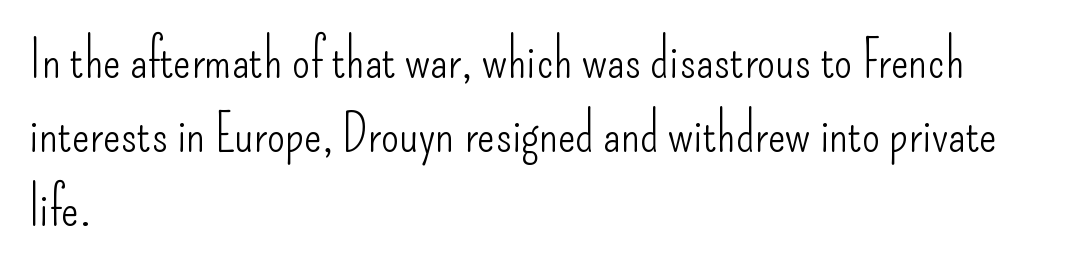
{"serif": "no", "italic": "no", "bold": "no", "weight": "light", "width": "condensed", "stroke_contrast": "low", "x_height": "small", "monospaced": "no", "underline": "no", "align": "left", "line_spacing": "normal", "line_spacing_ratio": 1.42, "letter_spacing": "normal", "letter_spacing_em": 0.0, "glyph_px": 52}
